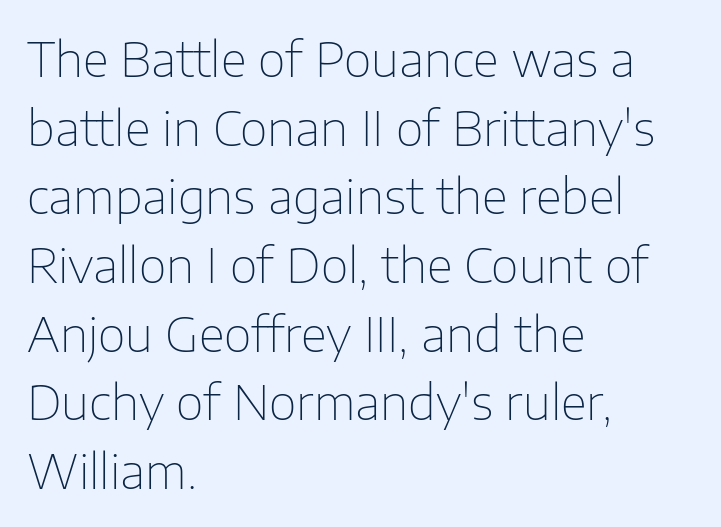
{"serif": "no", "italic": "no", "bold": "no", "weight": "thin", "width": "normal", "stroke_contrast": "low", "x_height": "medium", "monospaced": "no", "underline": "no", "align": "left", "line_spacing": "normal", "line_spacing_ratio": 1.43, "letter_spacing": "normal", "letter_spacing_em": 0.0, "glyph_px": 48}
